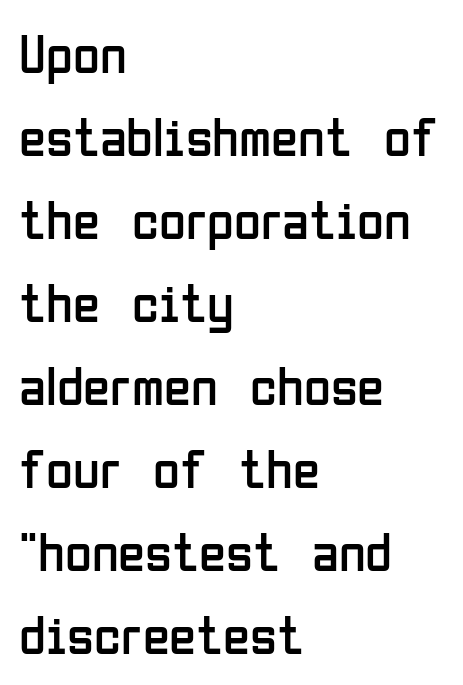
Q: Is the text bold? A: No.
Q: Is the text italic (slanted)? A: No, it is upright.
Q: Is the typeface a serif or a sans-serif typeface? A: Sans-serif.
Q: Is the text underlined? A: No.
Q: How is the paragraph aligned? A: Left-aligned.
Q: Is the spacing between letters normal or unusually wide? A: Normal.
Q: Is the spacing between lines tight, normal or loose? A: Normal.
Q: Width (condensed, normal, or wide)? A: Condensed.
Q: Stroke contrast? A: Low.
Q: x-height? A: Medium.
Q: Monospaced? A: No.
